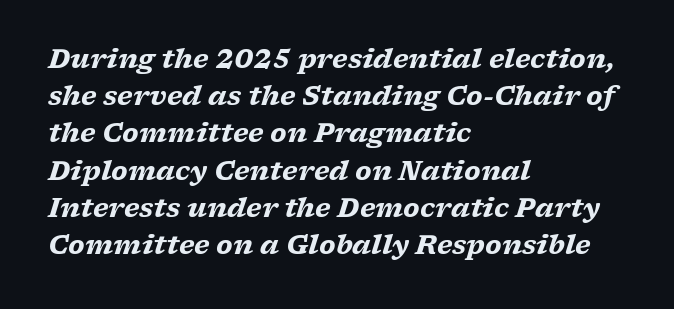
{"italic": "yes", "lean": "right", "slant_degrees": 17, "bold": "yes", "underline": "no", "align": "left", "line_spacing": "normal", "line_spacing_ratio": 1.43, "letter_spacing": "normal", "letter_spacing_em": 0.0, "glyph_px": 26}
